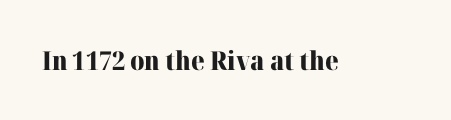
The image shows 26 px bold type, upright; set normal letter spacing, not underlined.
